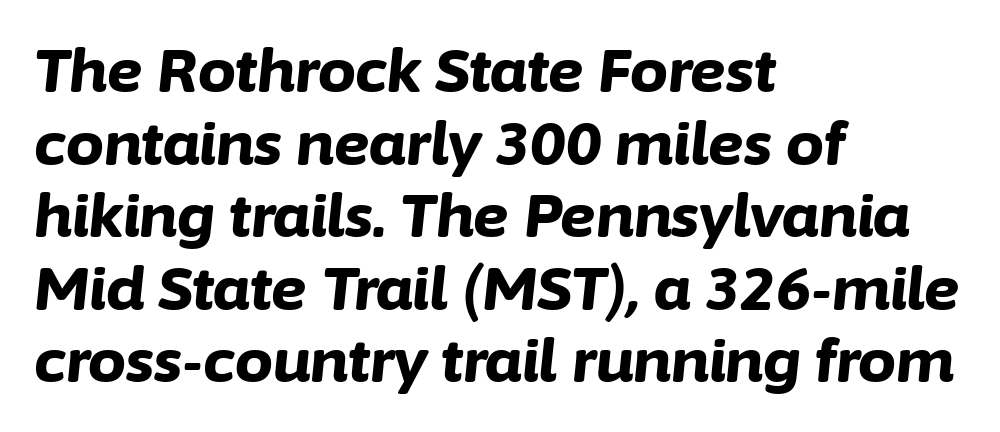
The image shows 60 px bold type, italic (leaning right); set left-aligned, line spacing 1.21x, normal letter spacing, not underlined; low stroke contrast and a medium x-height.
